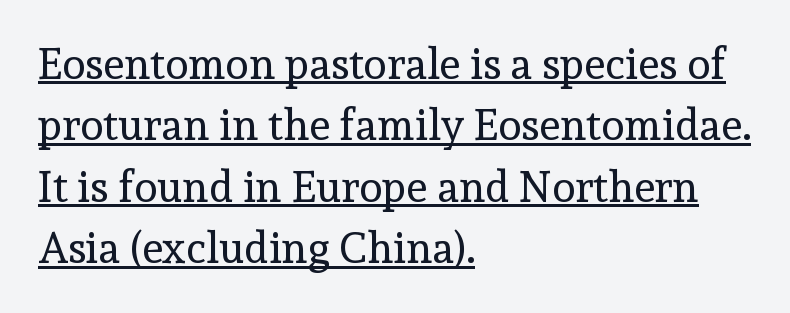
Interline gaps are of average width in this sample. The specimen includes a rule beneath the text block's lines. Varying glyph widths throughout — classic text-font behaviour. Every stem runs plumb, perpendicular to the baseline. Honestly, the letter spacing is just normal — you wouldn't notice it. Typeset ragged right — the left edge is the straight one.
